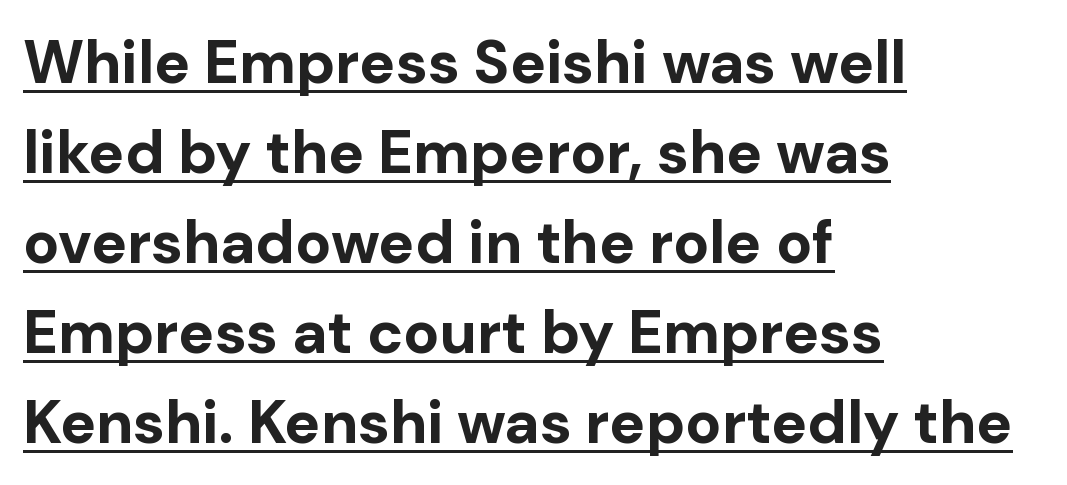
The sample's only ornament is a line tracing under the words. Regarding leading, the lines here are spaced in the standard way. What stands out about the letter spacing? Nothing — it is the standard amount. Chunky letters — that's bold for sure. In terms of letterform style, serifs are entirely absent.
